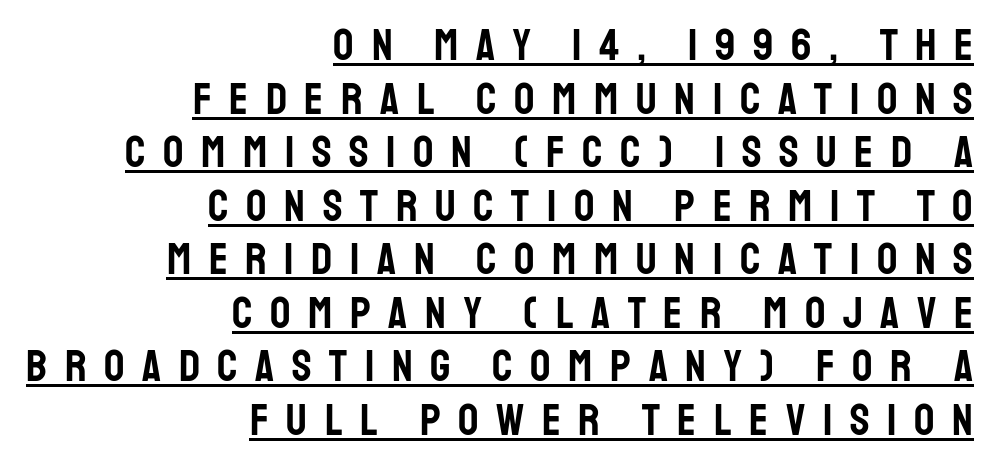
The image shows 45 px condensed sans-serif type, upright; set right-aligned, line spacing 1.19x, unusually wide letter spacing (+0.39 em), underlined; low stroke contrast and a large x-height.
